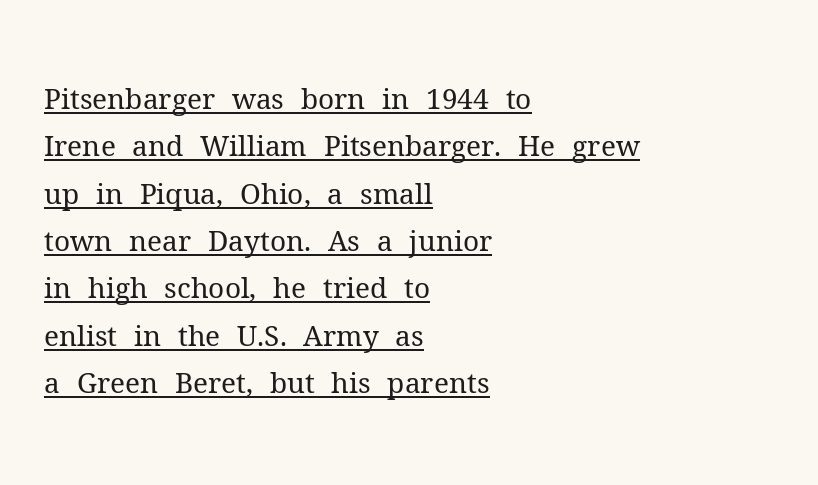
The rendered words wear a rule along their underside. Is this a fixed-width face? No — the glyphs have proportional, varying widths. Ink coverage per letter is moderate at most. A serif font was chosen for this passage. Students, note that the glyphs here touch the page at normal intervals. Is the block centered? No — it sits flush against the left margin.
